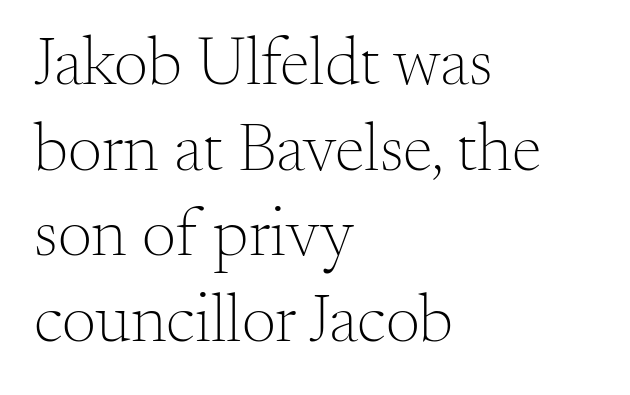
Q: Is the text bold? A: No.
Q: Is the text italic (slanted)? A: No, it is upright.
Q: Is the typeface a serif or a sans-serif typeface? A: Serif.
Q: Is the text underlined? A: No.
Q: How is the paragraph aligned? A: Left-aligned.
Q: Is the spacing between letters normal or unusually wide? A: Normal.
Q: Is the spacing between lines tight, normal or loose? A: Normal.
Q: Width (condensed, normal, or wide)? A: Normal.
Q: Stroke contrast? A: Medium.
Q: x-height? A: Small.
Q: Monospaced? A: No.
